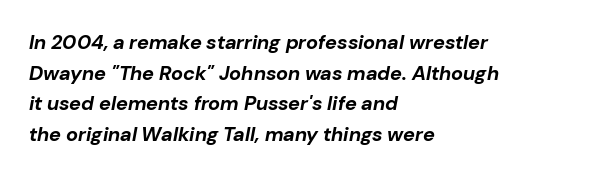
The passage shown stacks its lines at a standard gap. The type is set solid horizontally, with unmodified tracking. Which margin do the lines hug? The left one — the right edge is uneven. Students, this is bold: see how much ink each stroke carries. The gap between lines stays unmarked.
